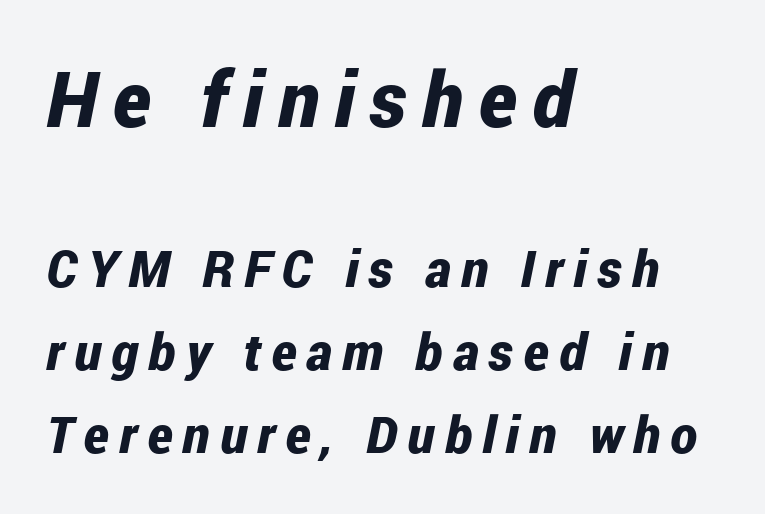
Does the copy run flush right? No — it runs flush left. In terms of letterspacing, this is a distinctly airy, spread setting. Caption: bold face, heavy strokes. Caption: upper text group enlarged, lower text group reduced. The gap between lines stays unmarked. The designer left line spacing at the default.
